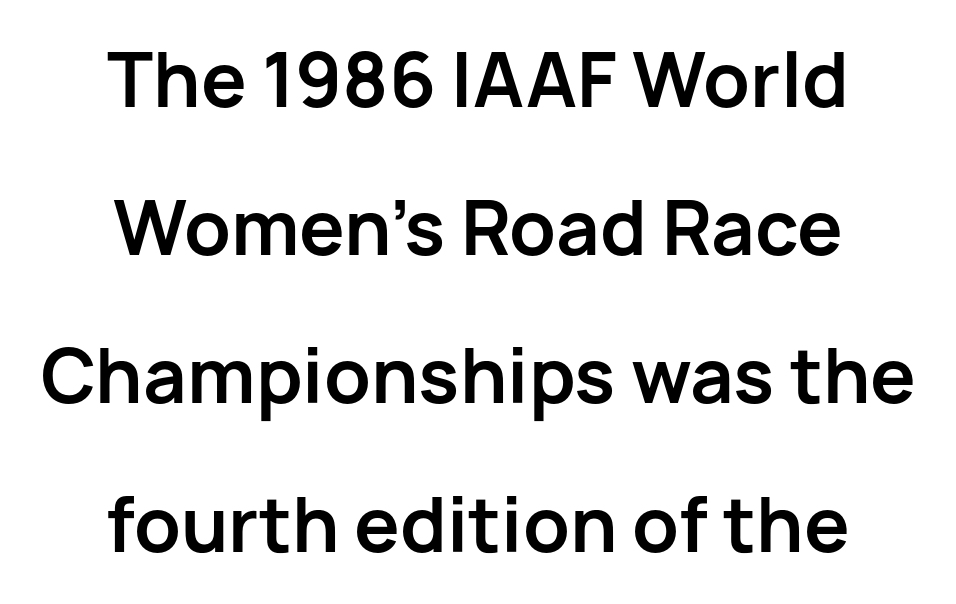
The image shows 73 px bold sans-serif type, upright; set centered, loose line spacing (2.03x), normal letter spacing, not underlined; low stroke contrast and a medium x-height.
